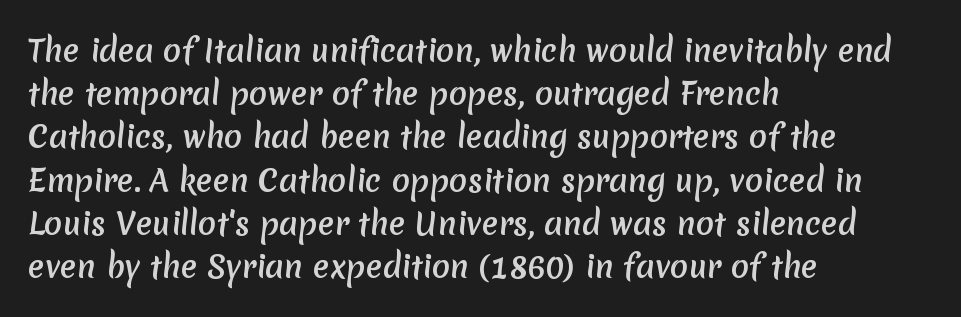
Honestly, there is no underline to notice here at all. Is this a fixed-width face? No — the glyphs have proportional, varying widths. Regarding serifs, this sample does without them. Caption: standard tracking, unaltered. Is the block centered? No — it sits flush against the left margin. The block of text has a typical density, with ordinary space between rows.
